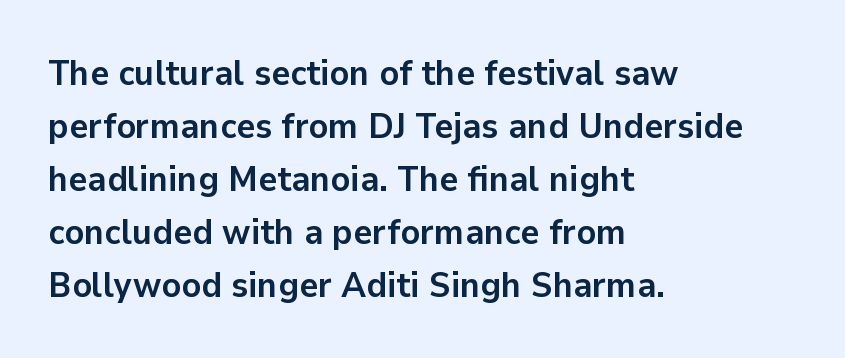
The image shows 36 px semibold sans-serif type, upright; set left-aligned, normal line spacing (1.47x), normal letter spacing, not underlined; low stroke contrast and a medium x-height.
